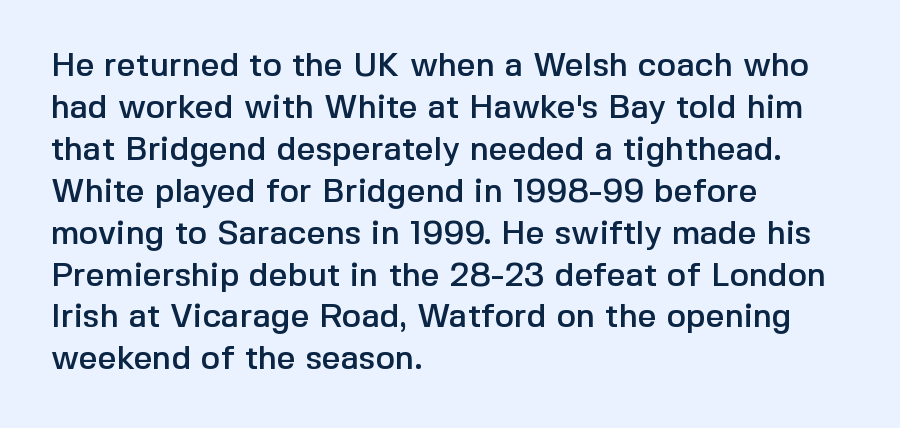
Q: Is the text italic (slanted)? A: No, it is upright.
Q: Is the typeface a serif or a sans-serif typeface? A: Sans-serif.
Q: Is the text underlined? A: No.
Q: How is the paragraph aligned? A: Left-aligned.
Q: Is the spacing between letters normal or unusually wide? A: Normal.
Q: Is the spacing between lines tight, normal or loose? A: Normal.
Q: Width (condensed, normal, or wide)? A: Normal.
Q: x-height? A: Medium.
Q: Monospaced? A: No.
